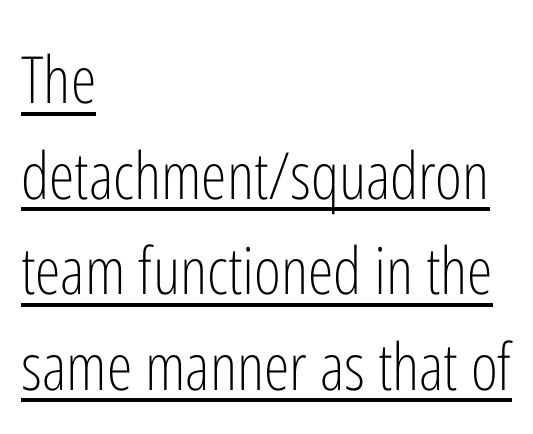
Q: Is the text bold? A: No.
Q: Is the text italic (slanted)? A: No, it is upright.
Q: Is the typeface a serif or a sans-serif typeface? A: Sans-serif.
Q: Is the text underlined? A: Yes.
Q: How is the paragraph aligned? A: Left-aligned.
Q: Is the spacing between letters normal or unusually wide? A: Normal.
Q: Is the spacing between lines tight, normal or loose? A: Normal.
Q: Width (condensed, normal, or wide)? A: Condensed.
Q: Stroke contrast? A: Low.
Q: x-height? A: Medium.
Q: Monospaced? A: No.
